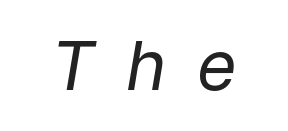
Q: Is the text bold? A: No.
Q: Is the text italic (slanted)? A: Yes, it leans right by about 9 degrees.
Q: Is the text underlined? A: No.
Q: Is the spacing between letters normal or unusually wide? A: Unusually wide.
Q: Width (condensed, normal, or wide)? A: Normal.
Q: Stroke contrast? A: Low.
Q: x-height? A: Medium.
Q: Monospaced? A: No.
